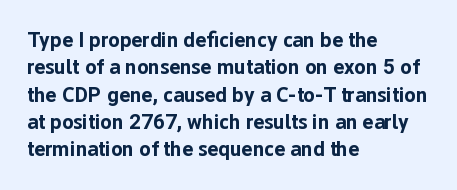
Q: Is the text bold? A: Yes.
Q: Is the text italic (slanted)? A: No, it is upright.
Q: Is the text underlined? A: No.
Q: How is the paragraph aligned? A: Left-aligned.
Q: Is the spacing between letters normal or unusually wide? A: Normal.
Q: Is the spacing between lines tight, normal or loose? A: Normal.
